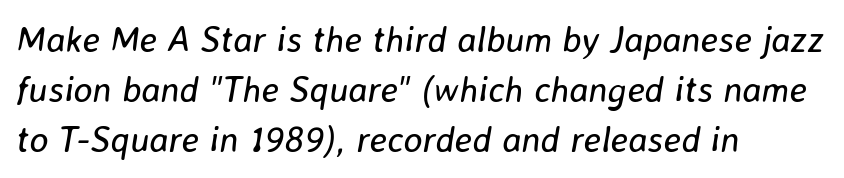
Q: Is the text bold? A: No.
Q: Is the text italic (slanted)? A: Yes, it leans right by about 8 degrees.
Q: Is the text underlined? A: No.
Q: How is the paragraph aligned? A: Left-aligned.
Q: Is the spacing between letters normal or unusually wide? A: Normal.
Q: Is the spacing between lines tight, normal or loose? A: Normal.
Q: Width (condensed, normal, or wide)? A: Normal.
Q: Stroke contrast? A: Low.
Q: x-height? A: Medium.
Q: Monospaced? A: No.
